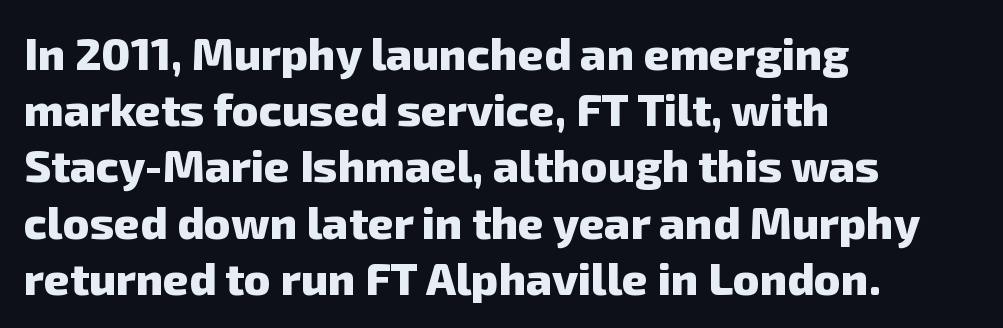
Q: Is the text bold? A: Yes.
Q: Is the typeface a serif or a sans-serif typeface? A: Sans-serif.
Q: Is the text underlined? A: No.
Q: How is the paragraph aligned? A: Left-aligned.
Q: Is the spacing between letters normal or unusually wide? A: Normal.
Q: Is the spacing between lines tight, normal or loose? A: Normal.
Q: Width (condensed, normal, or wide)? A: Normal.
Q: Stroke contrast? A: Low.
Q: x-height? A: Medium.
Q: Monospaced? A: No.
